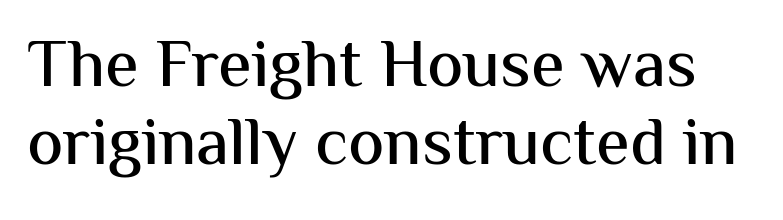
Bare-footed words on every line. You could not count columns in this text — the font is proportionally spaced. Standard letterfit; no display-style spreading of the glyphs. I'd call this a sans setting — the letters go barefoot. The leading is snug, giving the passage a crowded texture. Posture: upright roman.
